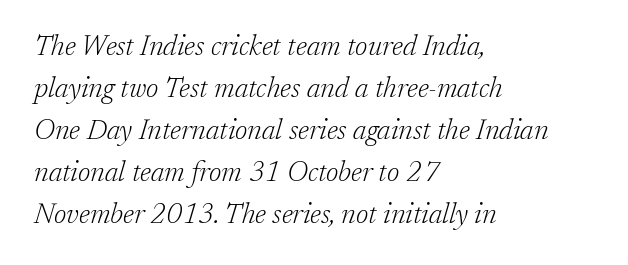
Only glyphs here, with clear space below each row. The face looks like a standard text weight, possibly lighter. Posture: slanted. This is serif lettering, the kind often seen in printed books. Proportional: the letters do not fall into vertical columns.
